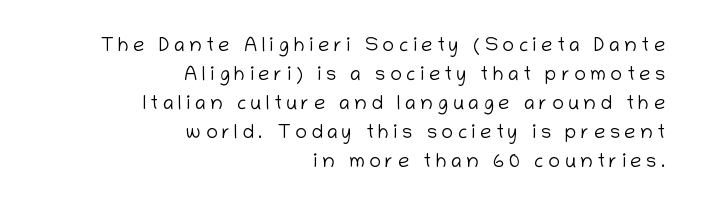
The image shows 20 px text type, upright; set right-aligned, normal line spacing (1.45x), unusually wide letter spacing (+0.22 em), not underlined.
